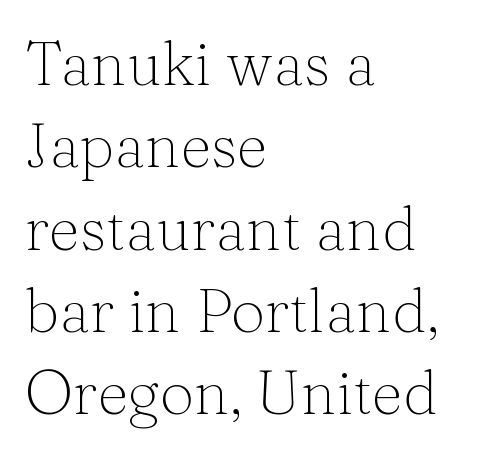
The image shows 61 px light serif type, upright; set left-aligned, normal line spacing (1.35x), normal letter spacing, not underlined; medium stroke contrast and a medium x-height.
